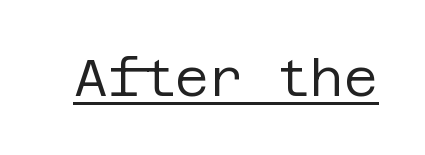
Q: Is the text bold? A: No.
Q: Is the text italic (slanted)? A: No, it is upright.
Q: Is the typeface a serif or a sans-serif typeface? A: Sans-serif.
Q: Is the text underlined? A: Yes.
Q: Is the spacing between letters normal or unusually wide? A: Normal.
Q: Width (condensed, normal, or wide)? A: Normal.
Q: Stroke contrast? A: Low.
Q: x-height? A: Large.
